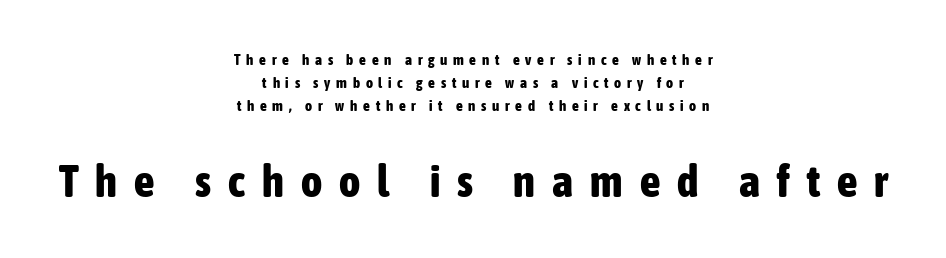
Q: Is the text bold? A: Yes.
Q: Is the text italic (slanted)? A: No, it is upright.
Q: Is the typeface a serif or a sans-serif typeface? A: Sans-serif.
Q: Is the text underlined? A: No.
Q: How is the paragraph aligned? A: Centered.
Q: Is the spacing between letters normal or unusually wide? A: Unusually wide.
Q: Is the spacing between lines tight, normal or loose? A: Normal.
Q: Which block of text is set in a larger size, the first (top) or the second (bottom)? A: The second (bottom) one.
Q: Width (condensed, normal, or wide)? A: Condensed.
Q: Stroke contrast? A: Low.
Q: x-height? A: Medium.
Q: Monospaced? A: No.
